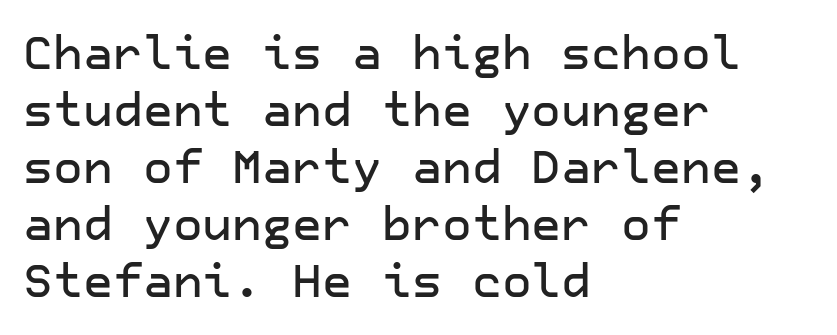
Inter-character spacing is left at the font's built-in metrics. Ascenders rise straight up at ninety degrees. A classic flush-left, rag-right setting is used for this passage. This rendering employs a face without finishing strokes, i.e., a sans-serif.
